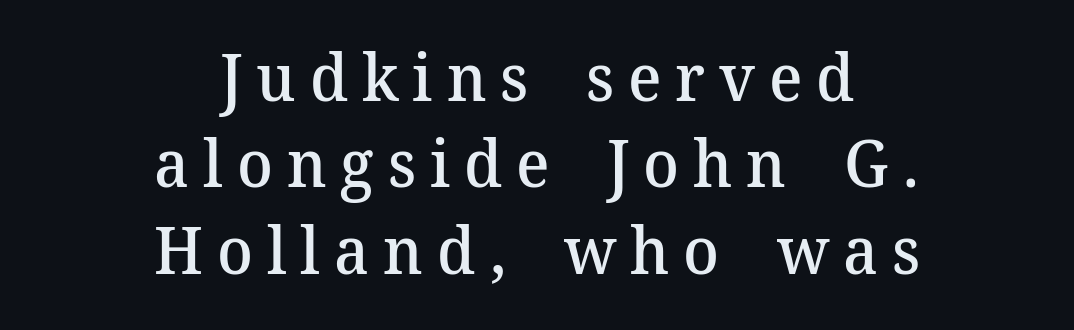
Q: Is the text bold? A: Semi-bold.
Q: Is the text italic (slanted)? A: No, it is upright.
Q: Is the typeface a serif or a sans-serif typeface? A: Serif.
Q: Is the text underlined? A: No.
Q: How is the paragraph aligned? A: Centered.
Q: Is the spacing between letters normal or unusually wide? A: Unusually wide.
Q: Is the spacing between lines tight, normal or loose? A: Normal.
Q: Width (condensed, normal, or wide)? A: Normal.
Q: Stroke contrast? A: Medium.
Q: x-height? A: Medium.
Q: Monospaced? A: No.
